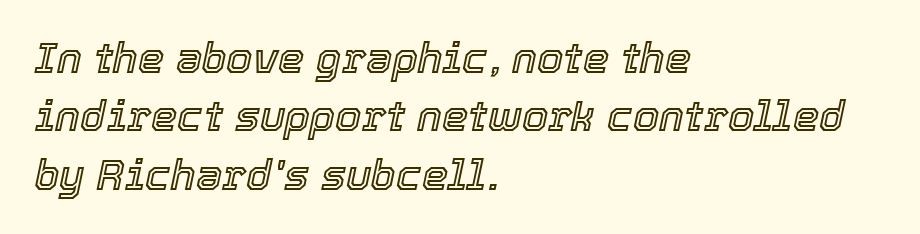
Visually the block forms a straight wall on the left and a jagged coastline on the right. Nobody drew a line under any word here. Notice how the stems are inclined rather than vertical — that's the hallmark of italics. The face used here is proportionally spaced, like ordinary book or web type. The horizontal fit of the characters is conventional and even. If you measured baseline to baseline, you'd find a middling distance.
